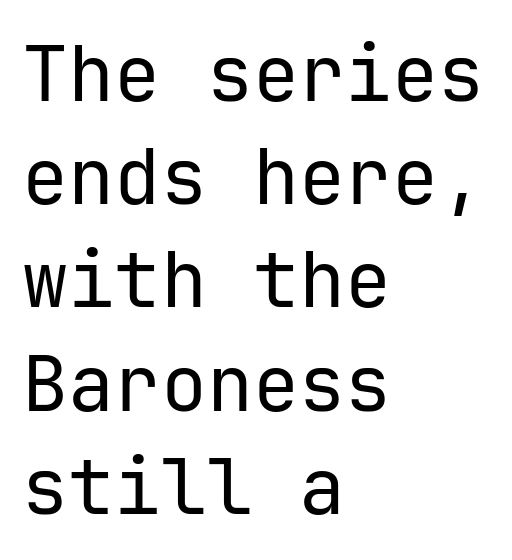
The glyphs in this specimen are sans serif. Each row of text sits above clean, open space. Alignment: flush left. Compared with typical paragraphs, the rows here are spaced about the same. Compared with a typical body face, this is equally light or lighter still. This sample uses plain, unmodified letter spacing.
